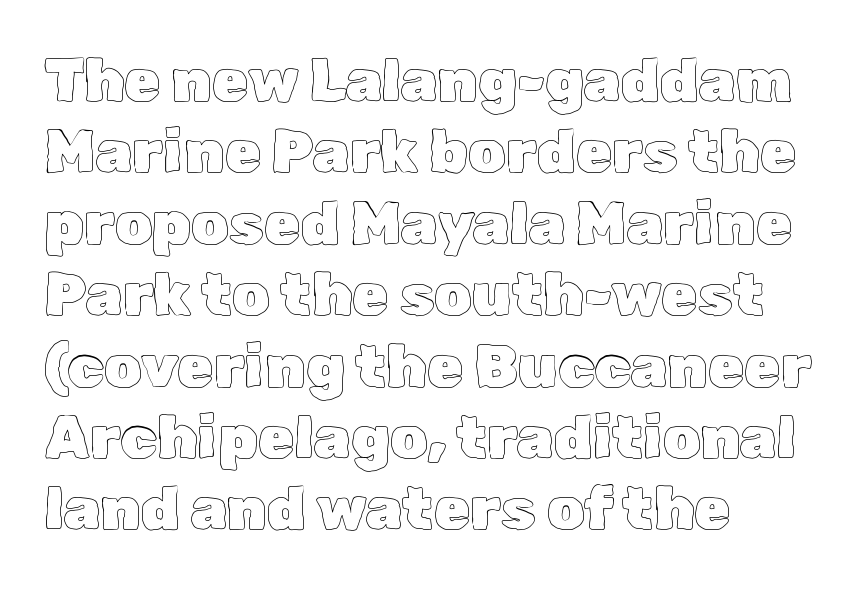
Looks like regular typesetting: each glyph gets only the width it needs. Vertical strokes here are truly vertical. Every row of glyphs begins at an identical x-position on the left. Spacing between characters is what you'd get straight out of the box. Anything drawn beneath the words? Only blank space.
